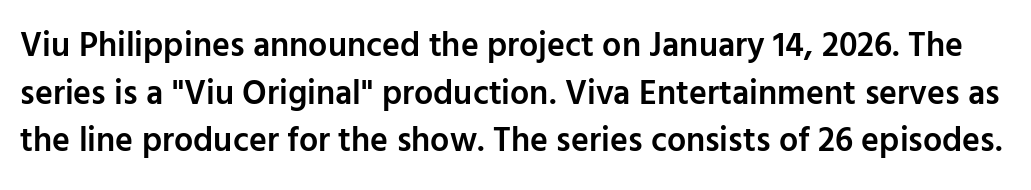
The image shows 34 px semibold sans-serif type, upright; set normal line spacing (1.4x), normal letter spacing, not underlined; low stroke contrast and a medium x-height.
